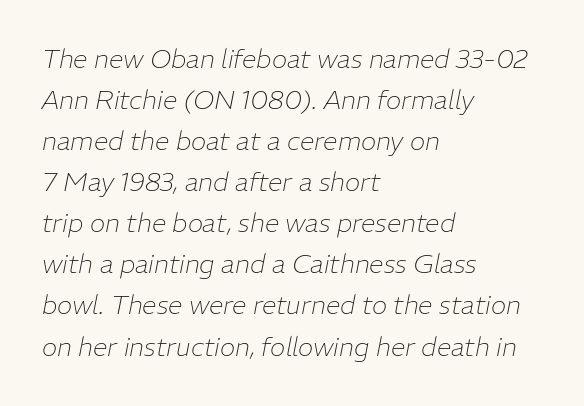
{"italic": "yes", "lean": "right", "slant_degrees": 11, "bold": "no", "underline": "no", "align": "left", "line_spacing": "normal", "line_spacing_ratio": 1.58, "letter_spacing": "normal", "letter_spacing_em": 0.0, "glyph_px": 26}
